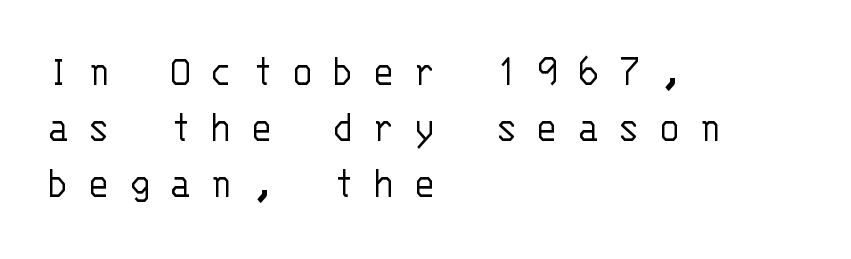
{"serif": "no", "italic": "no", "bold": "no", "weight": "light", "width": "normal", "stroke_contrast": "low", "x_height": "large", "monospaced": "yes", "underline": "no", "align": "left", "line_spacing": "normal", "line_spacing_ratio": 1.25, "letter_spacing": "wide", "letter_spacing_em": 0.42, "glyph_px": 45}
